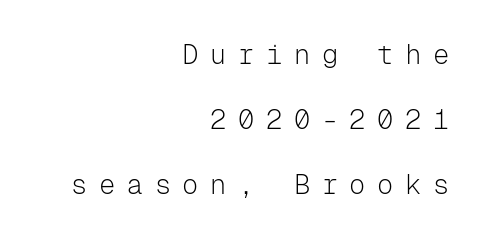
{"italic": "no", "bold": "no", "underline": "no", "align": "right", "line_spacing": "loose", "line_spacing_ratio": 2.4, "letter_spacing": "wide", "letter_spacing_em": 0.43, "glyph_px": 27}
